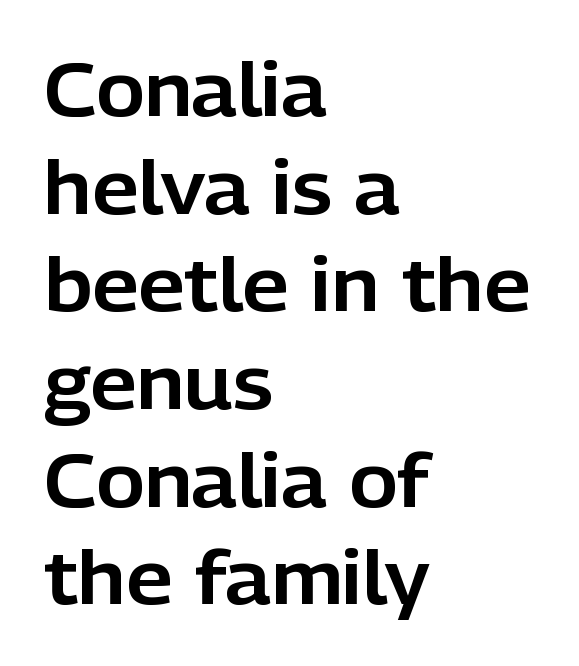
Q: Is the text italic (slanted)? A: No, it is upright.
Q: Is the typeface a serif or a sans-serif typeface? A: Sans-serif.
Q: Is the text underlined? A: No.
Q: How is the paragraph aligned? A: Left-aligned.
Q: Is the spacing between letters normal or unusually wide? A: Normal.
Q: Is the spacing between lines tight, normal or loose? A: Normal.
Q: Width (condensed, normal, or wide)? A: Normal.
Q: Stroke contrast? A: Low.
Q: x-height? A: Medium.
Q: Monospaced? A: No.
